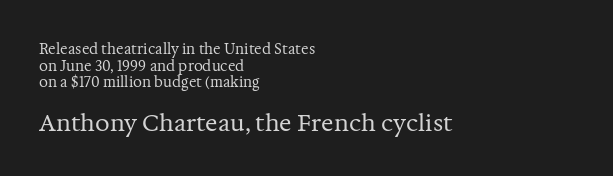
{"italic": "no", "bold": "no", "underline": "no", "align": "left", "line_spacing_ratio": 1.18, "letter_spacing": "normal", "letter_spacing_em": 0.0, "larger_block": "second", "size_ratio": 1.64, "glyph_px": 23}
